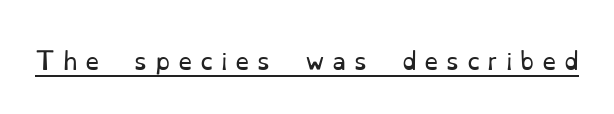
The image shows 23 px text type, upright; set unusually wide letter spacing (+0.33 em), underlined.
